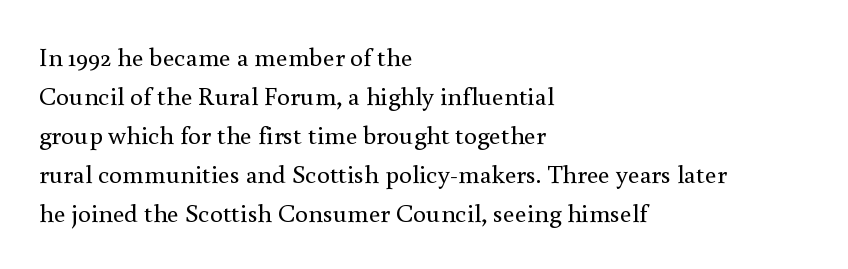
Each new line begins a customary step beneath the previous one. Students, note that the glyphs here touch the page at normal intervals. Letters rest on an invisible, unmarked baseline. Posture: upright roman.
